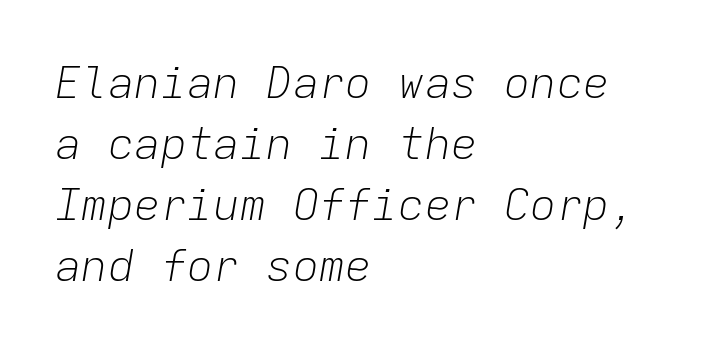
{"italic": "yes", "lean": "right", "slant_degrees": 9, "bold": "no", "weight": "light", "width": "normal", "stroke_contrast": "low", "x_height": "medium", "monospaced": "yes", "underline": "no", "align": "left", "line_spacing": "normal", "line_spacing_ratio": 1.39, "letter_spacing": "normal", "letter_spacing_em": 0.0, "glyph_px": 44}
